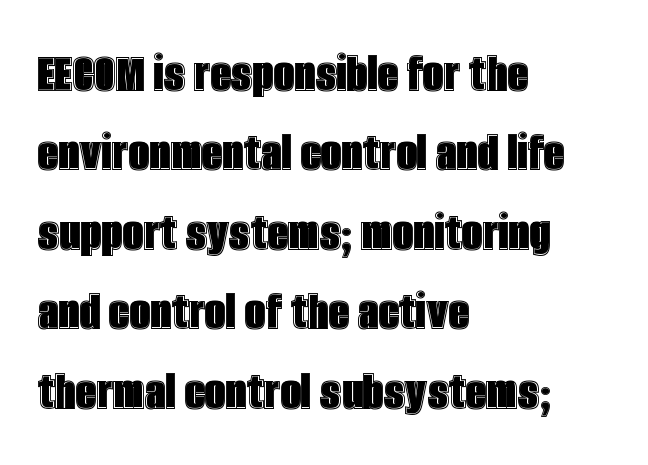
{"italic": "no", "width": "condensed", "x_height": "large", "monospaced": "no", "underline": "no", "align": "left", "line_spacing": "normal", "line_spacing_ratio": 1.37, "letter_spacing": "normal", "letter_spacing_em": 0.0, "glyph_px": 58}
